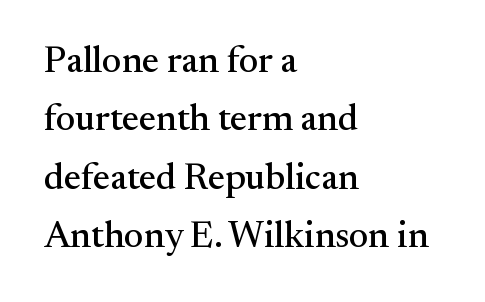
The image shows 37 px serif type, upright; set left-aligned, normal line spacing (1.58x), normal letter spacing, not underlined; medium stroke contrast and a small x-height.
